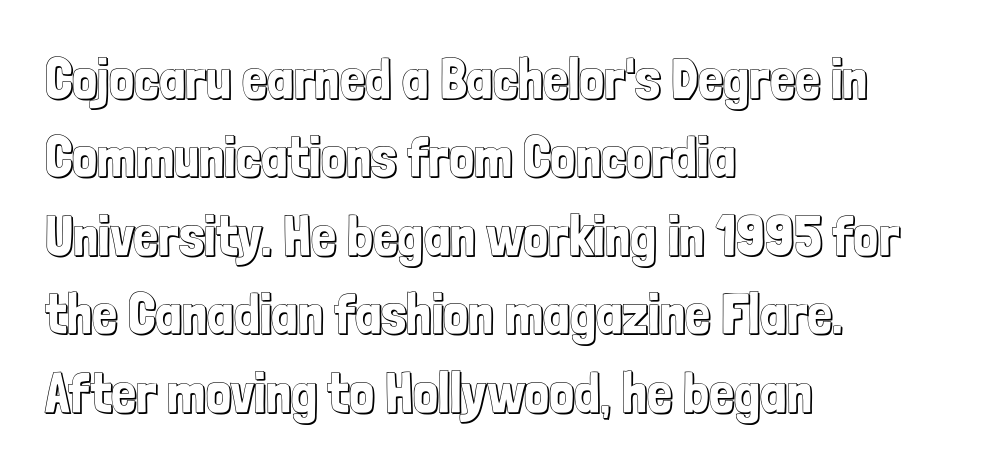
Q: Is the text italic (slanted)? A: No, it is upright.
Q: Is the text underlined? A: No.
Q: How is the paragraph aligned? A: Left-aligned.
Q: Is the spacing between letters normal or unusually wide? A: Normal.
Q: Is the spacing between lines tight, normal or loose? A: Normal.
Q: Width (condensed, normal, or wide)? A: Condensed.
Q: x-height? A: Medium.
Q: Monospaced? A: No.
